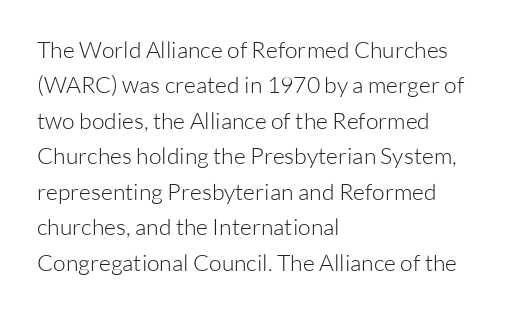
The face looks like a standard text weight, possibly lighter. Vertical strokes here are truly vertical. These lines keep a tight, regular rhythm from letter to letter. Leading matches the norm, producing a regular column. Left-aligned paragraph, ragged on the right. The space directly below the letters is spotless.
